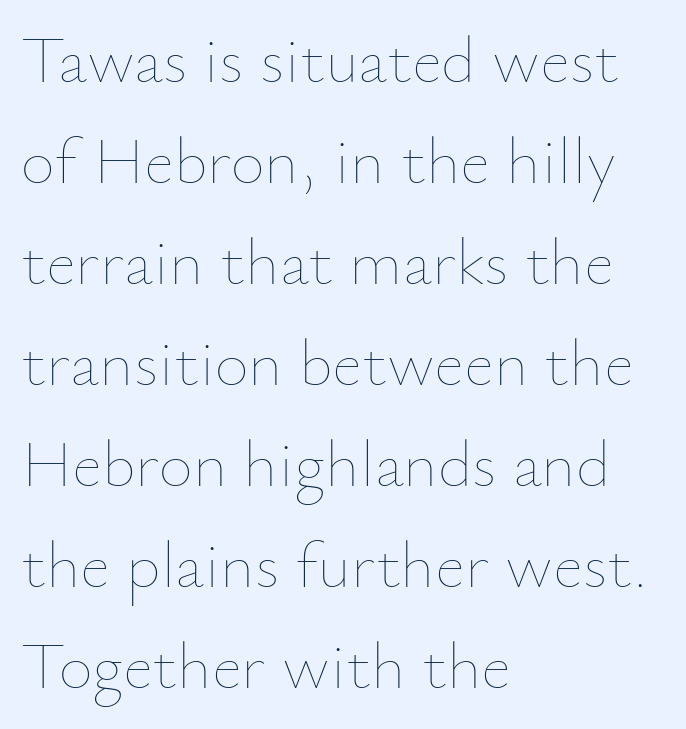
{"italic": "no", "bold": "no", "weight": "thin", "width": "normal", "stroke_contrast": "low", "x_height": "small", "monospaced": "no", "underline": "no", "align": "left", "line_spacing": "normal", "line_spacing_ratio": 1.53, "letter_spacing": "normal", "letter_spacing_em": 0.0, "glyph_px": 66}
